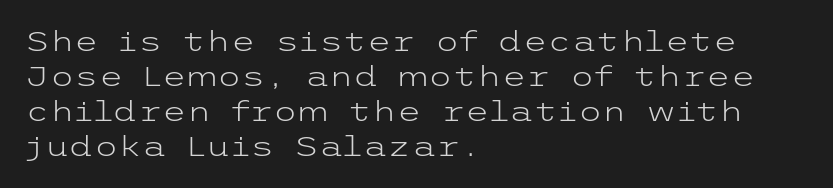
Q: Is the text bold? A: No.
Q: Is the text italic (slanted)? A: No, it is upright.
Q: Is the typeface a serif or a sans-serif typeface? A: Sans-serif.
Q: Is the text underlined? A: No.
Q: How is the paragraph aligned? A: Left-aligned.
Q: Is the spacing between letters normal or unusually wide? A: Normal.
Q: Is the spacing between lines tight, normal or loose? A: Normal.
Q: Width (condensed, normal, or wide)? A: Wide.
Q: Stroke contrast? A: Low.
Q: x-height? A: Medium.
